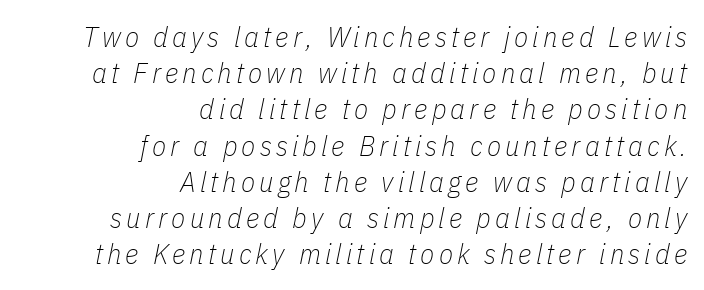
Q: Is the text bold? A: No.
Q: Is the text italic (slanted)? A: Yes, it leans right by about 11 degrees.
Q: Is the text underlined? A: No.
Q: How is the paragraph aligned? A: Right-aligned.
Q: Is the spacing between lines tight, normal or loose? A: Normal.
Q: Width (condensed, normal, or wide)? A: Condensed.
Q: Stroke contrast? A: Low.
Q: x-height? A: Medium.
Q: Monospaced? A: No.
